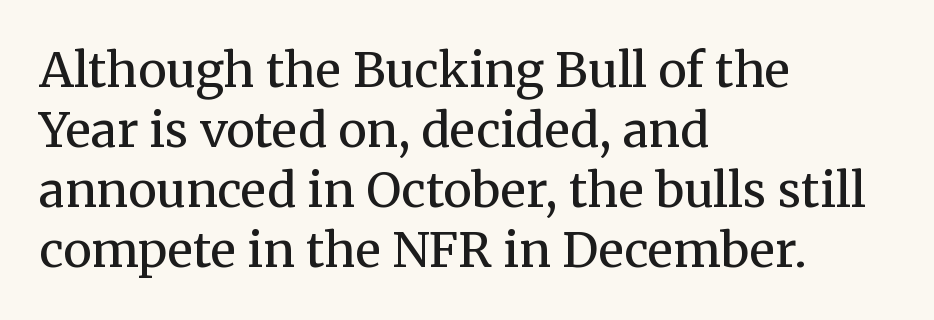
The image shows 48 px regular-weight serif type, upright; set left-aligned, normal line spacing (1.25x), normal letter spacing, not underlined; medium stroke contrast and a medium x-height.
